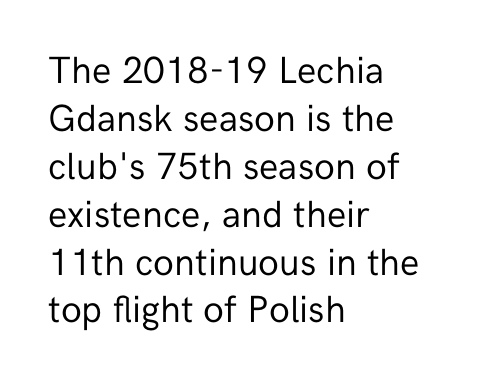
{"serif": "no", "italic": "no", "bold": "no", "weight": "regular", "width": "normal", "stroke_contrast": "low", "x_height": "medium", "monospaced": "no", "underline": "no", "align": "left", "line_spacing": "normal", "line_spacing_ratio": 1.26, "letter_spacing": "normal", "letter_spacing_em": 0.0, "glyph_px": 38}
